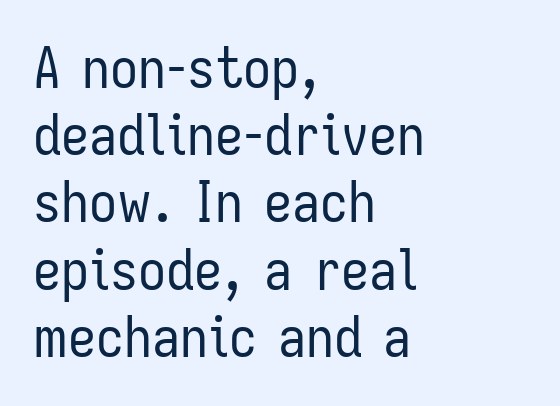
Ascenders rise straight up at ninety degrees. Is this a sans? Yes — the strokes have no serifs. The passage shown has conventional tracking throughout. Left-aligned paragraph, ragged on the right. Each row of text sits above clean, open space.
